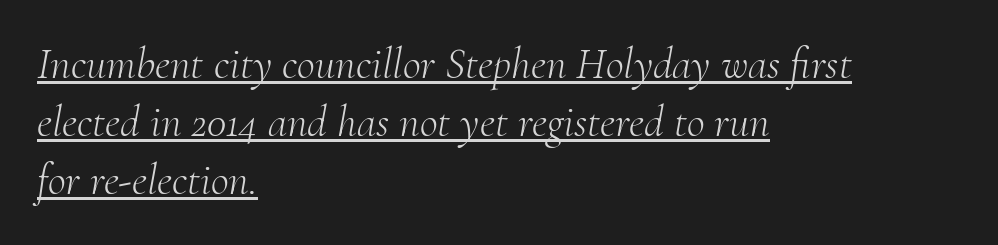
The image shows 44 px light serif type, italic (leaning right); set left-aligned, normal line spacing (1.32x), normal letter spacing, underlined; medium stroke contrast and a small x-height.
